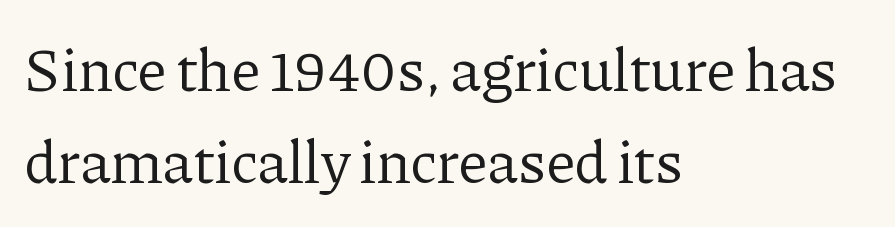
Q: Is the text bold? A: No.
Q: Is the text italic (slanted)? A: No, it is upright.
Q: Is the typeface a serif or a sans-serif typeface? A: Serif.
Q: Is the text underlined? A: No.
Q: How is the paragraph aligned? A: Left-aligned.
Q: Is the spacing between letters normal or unusually wide? A: Normal.
Q: Is the spacing between lines tight, normal or loose? A: Normal.
Q: Width (condensed, normal, or wide)? A: Normal.
Q: Stroke contrast? A: Low.
Q: x-height? A: Medium.
Q: Monospaced? A: No.
